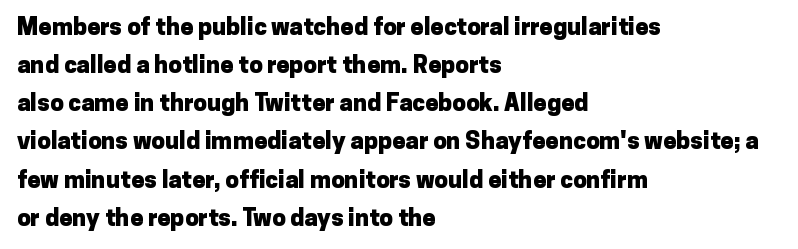
Q: Is the text bold? A: Yes.
Q: Is the text italic (slanted)? A: No, it is upright.
Q: Is the text underlined? A: No.
Q: How is the paragraph aligned? A: Left-aligned.
Q: Is the spacing between letters normal or unusually wide? A: Normal.
Q: Is the spacing between lines tight, normal or loose? A: Normal.
